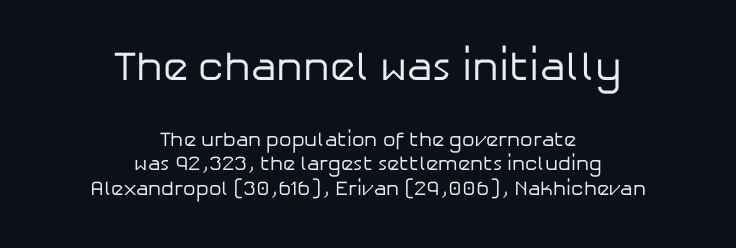
Q: Is the text bold? A: No.
Q: Is the text italic (slanted)? A: No, it is upright.
Q: Is the typeface a serif or a sans-serif typeface? A: Sans-serif.
Q: Is the text underlined? A: No.
Q: How is the paragraph aligned? A: Centered.
Q: Is the spacing between letters normal or unusually wide? A: Normal.
Q: Which block of text is set in a larger size, the first (top) or the second (bottom)? A: The first (top) one.
Q: Width (condensed, normal, or wide)? A: Normal.
Q: Stroke contrast? A: Low.
Q: x-height? A: Medium.
Q: Monospaced? A: No.
